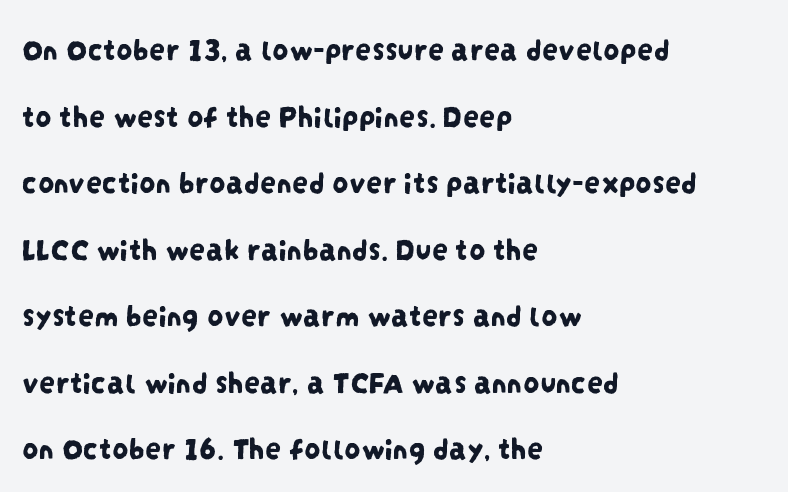
If you measured baseline to baseline, you'd find a long distance. Letter spacing: default. The rendering uses natural spacing where letterforms have individual widths. The passage shown is typeset with a sans-serif family.
